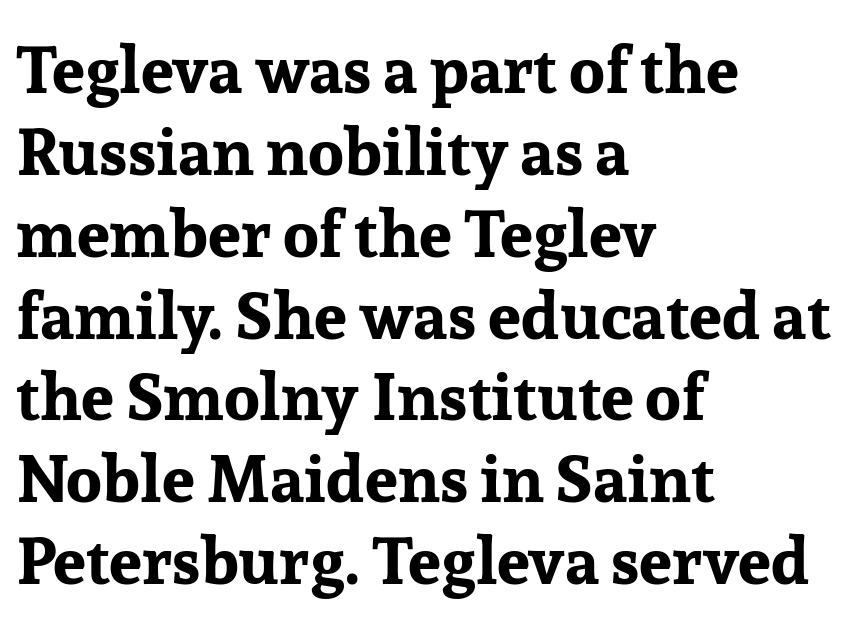
The characters look thick and weighty, a clear bold. Looks like regular typesetting: each glyph gets only the width it needs. Every stem runs plumb, perpendicular to the baseline. The specimen omits any rule beneath the text block's lines. Visually the block forms a straight wall on the left and a jagged coastline on the right. Typographically, this falls in the serif category.
